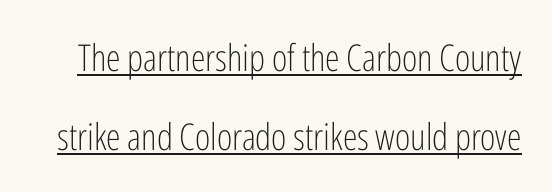
The tracking reads as untouched default to a designer's eye. Caption: lettering with a line underneath. The type sits square on the baseline with zero lean. The face used here is proportionally spaced, like ordinary book or web type. Classification — sans serif. Baseline-to-baseline distance is far greater than the letter height.
